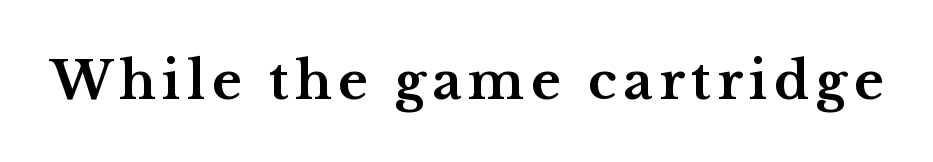
The image shows 51 px bold, wide serif type, upright; set not underlined; medium stroke contrast and a medium x-height.
